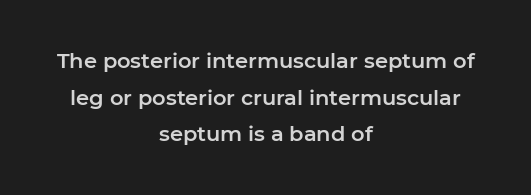
Q: Is the text italic (slanted)? A: No, it is upright.
Q: Is the text underlined? A: No.
Q: How is the paragraph aligned? A: Centered.
Q: Is the spacing between letters normal or unusually wide? A: Normal.
